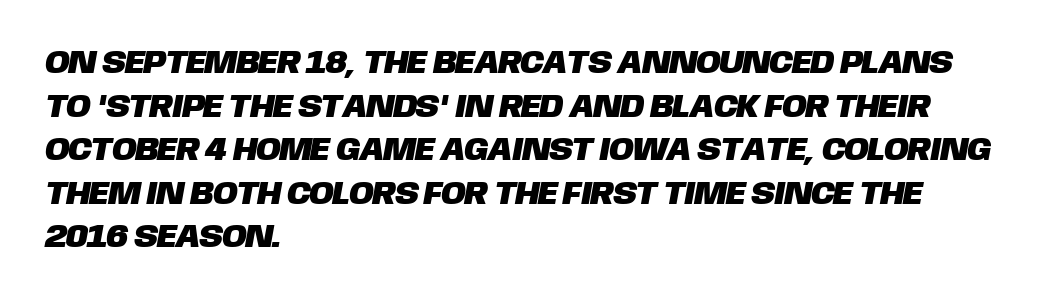
The image shows 33 px sans-serif type; set left-aligned, normal line spacing (1.32x), normal letter spacing, not underlined; low stroke contrast and a large x-height.
